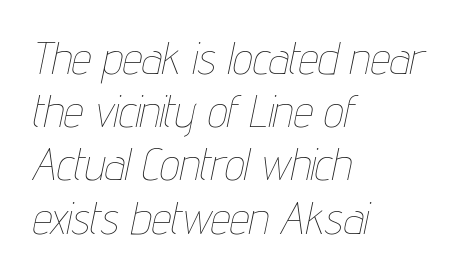
{"italic": "yes", "lean": "right", "slant_degrees": 12, "bold": "no", "weight": "thin", "width": "condensed", "stroke_contrast": "low", "x_height": "medium", "monospaced": "no", "underline": "no", "align": "left", "line_spacing_ratio": 1.21, "letter_spacing": "normal", "letter_spacing_em": 0.0, "glyph_px": 44}
